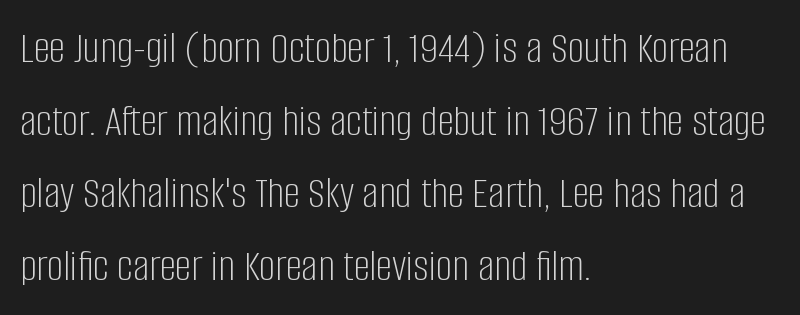
{"serif": "no", "italic": "no", "bold": "no", "weight": "light", "width": "condensed", "stroke_contrast": "low", "x_height": "large", "monospaced": "no", "underline": "no", "align": "left", "line_spacing": "normal", "line_spacing_ratio": 1.58, "letter_spacing": "normal", "letter_spacing_em": 0.0, "glyph_px": 46}
